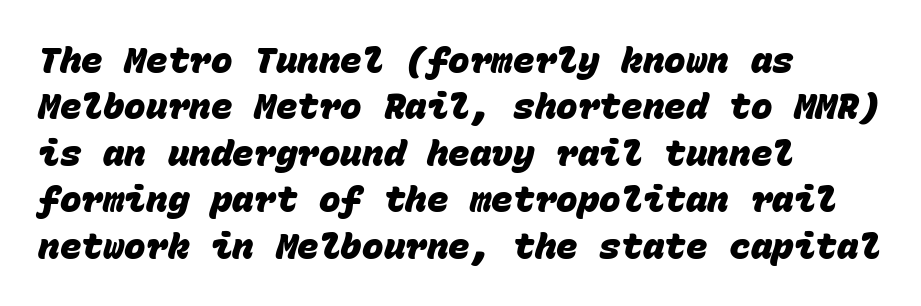
Q: Is the text bold? A: Yes.
Q: Is the typeface a serif or a sans-serif typeface? A: Sans-serif.
Q: Is the text underlined? A: No.
Q: How is the paragraph aligned? A: Left-aligned.
Q: Is the spacing between letters normal or unusually wide? A: Normal.
Q: Is the spacing between lines tight, normal or loose? A: Normal.
Q: Width (condensed, normal, or wide)? A: Normal.
Q: Stroke contrast? A: Low.
Q: x-height? A: Large.
Q: Monospaced? A: Yes.
